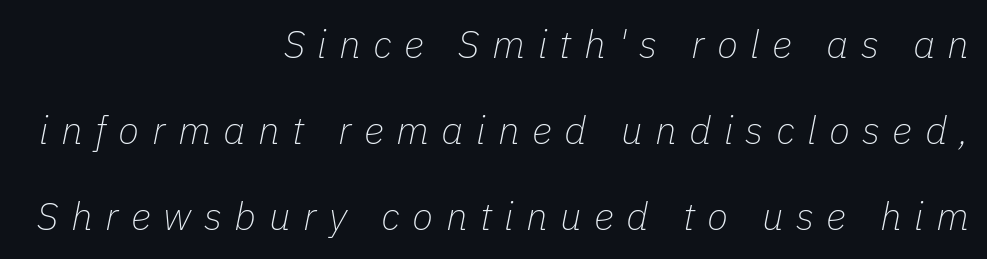
{"italic": "yes", "lean": "right", "slant_degrees": 11, "bold": "no", "weight": "thin", "width": "normal", "stroke_contrast": "low", "x_height": "medium", "monospaced": "no", "underline": "no", "align": "right", "line_spacing": "loose", "line_spacing_ratio": 2.2, "letter_spacing": "wide", "letter_spacing_em": 0.32, "glyph_px": 39}
